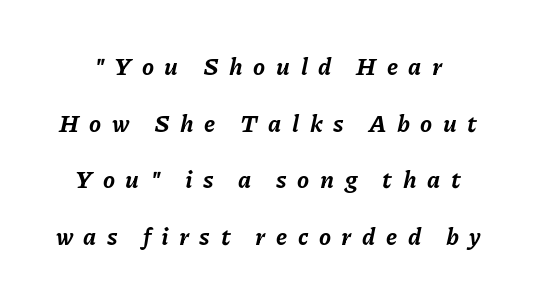
{"italic": "yes", "lean": "right", "slant_degrees": 11, "bold": "yes", "underline": "no", "line_spacing": "loose", "line_spacing_ratio": 2.36, "letter_spacing": "wide", "letter_spacing_em": 0.44, "glyph_px": 24}
